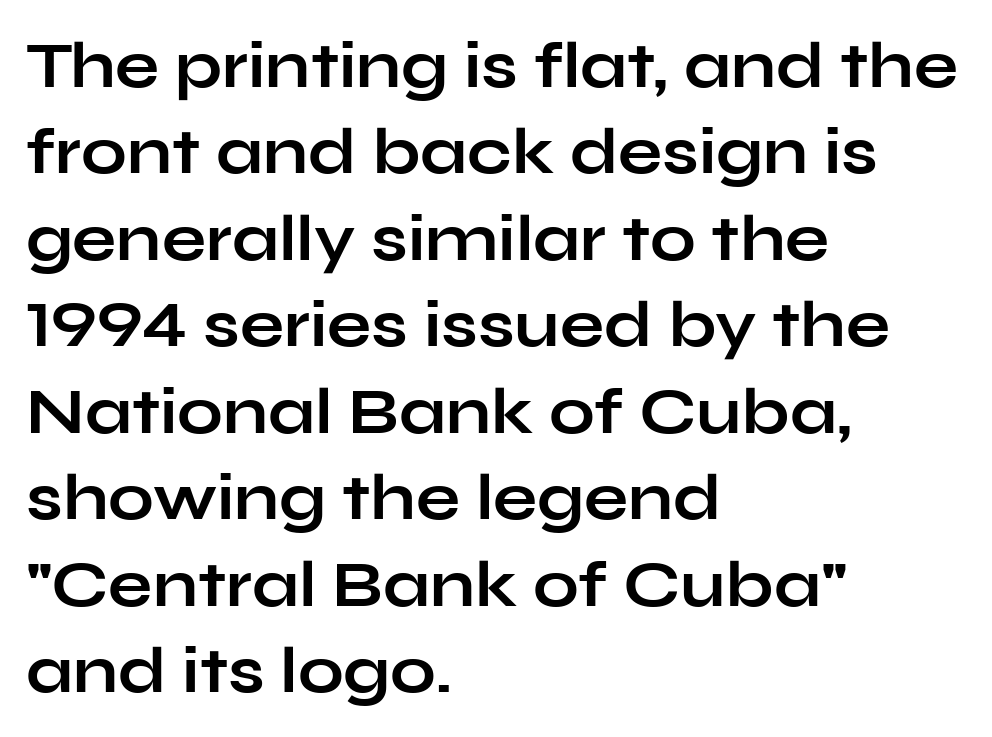
{"serif": "no", "italic": "no", "bold": "yes", "weight": "bold", "width": "wide", "stroke_contrast": "low", "x_height": "medium", "monospaced": "no", "underline": "no", "align": "left", "line_spacing": "normal", "line_spacing_ratio": 1.33, "letter_spacing": "normal", "letter_spacing_em": 0.0, "glyph_px": 65}
